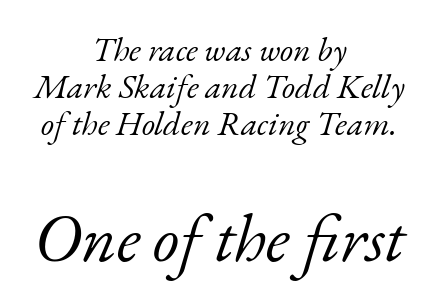
{"serif": "yes", "italic": "yes", "lean": "right", "slant_degrees": 17, "bold": "no", "weight": "light", "width": "normal", "stroke_contrast": "low", "x_height": "small", "monospaced": "no", "underline": "no", "align": "center", "line_spacing": "tight", "line_spacing_ratio": 1.09, "letter_spacing": "normal", "letter_spacing_em": 0.0, "larger_block": "second", "size_ratio": 2.0, "glyph_px": 68}
